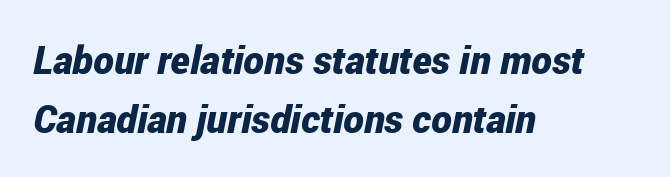
Q: Is the text bold? A: Yes.
Q: Is the text italic (slanted)? A: Yes, it leans right by about 12 degrees.
Q: Is the text underlined? A: No.
Q: How is the paragraph aligned? A: Left-aligned.
Q: Is the spacing between letters normal or unusually wide? A: Normal.
Q: Is the spacing between lines tight, normal or loose? A: Normal.
Q: Width (condensed, normal, or wide)? A: Condensed.
Q: Stroke contrast? A: Low.
Q: x-height? A: Medium.
Q: Monospaced? A: No.
